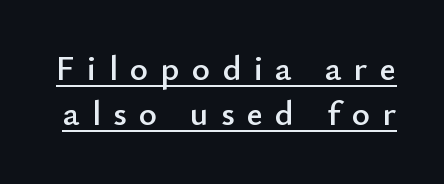
{"serif": "no", "italic": "no", "width": "normal", "stroke_contrast": "low", "x_height": "small", "monospaced": "no", "underline": "yes", "line_spacing": "normal", "line_spacing_ratio": 1.28, "letter_spacing": "wide", "letter_spacing_em": 0.35, "glyph_px": 35}
